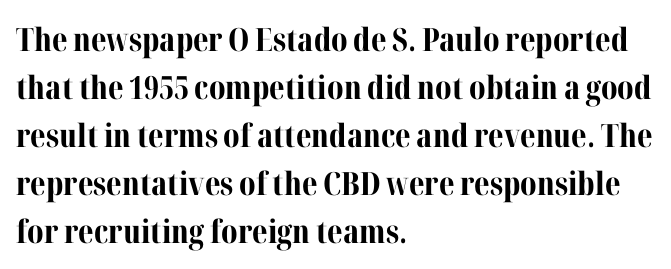
The image shows 32 px bold serif type, upright; set left-aligned, normal line spacing (1.5x), normal letter spacing, not underlined; medium stroke contrast and a medium x-height.
